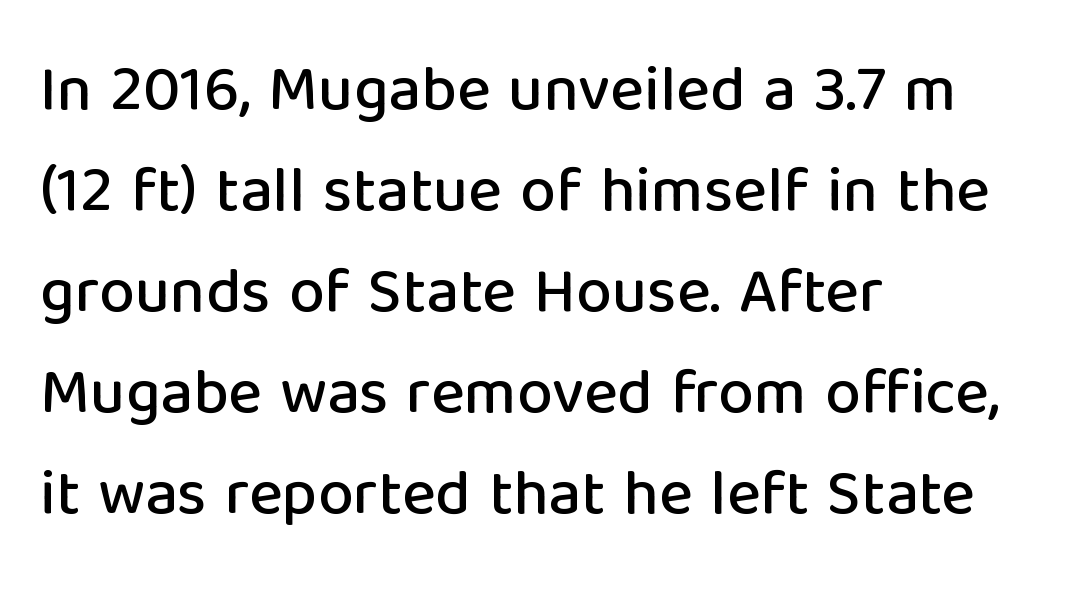
{"serif": "no", "italic": "no", "width": "normal", "stroke_contrast": "low", "x_height": "medium", "monospaced": "no", "underline": "no", "align": "left", "line_spacing": "normal", "line_spacing_ratio": 1.58, "letter_spacing": "normal", "letter_spacing_em": 0.0, "glyph_px": 64}
